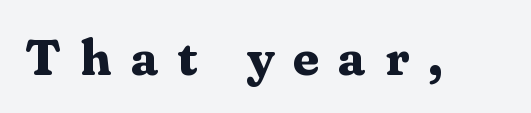
Q: Is the text bold? A: Yes.
Q: Is the text italic (slanted)? A: No, it is upright.
Q: Is the typeface a serif or a sans-serif typeface? A: Serif.
Q: Is the text underlined? A: No.
Q: Is the spacing between letters normal or unusually wide? A: Unusually wide.
Q: Width (condensed, normal, or wide)? A: Normal.
Q: Stroke contrast? A: Medium.
Q: x-height? A: Medium.
Q: Monospaced? A: No.
